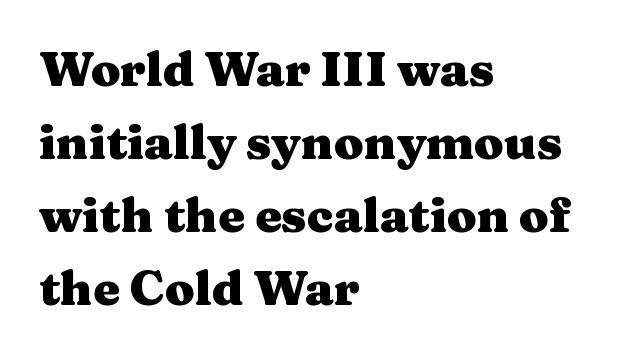
{"serif": "yes", "italic": "no", "bold": "yes", "weight": "heavy", "width": "wide", "stroke_contrast": "medium", "x_height": "medium", "monospaced": "no", "underline": "no", "align": "left", "line_spacing": "normal", "line_spacing_ratio": 1.52, "letter_spacing": "normal", "letter_spacing_em": 0.0, "glyph_px": 48}
